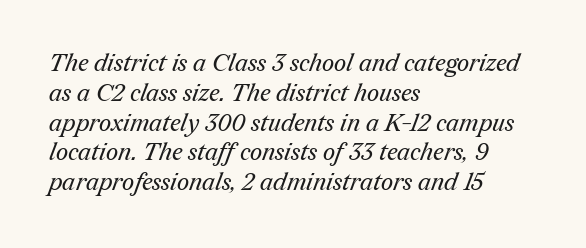
Just letters on the line, the space beneath them empty. Nothing heavy about these letters — not bold at all. There is no visible air inserted between adjacent glyphs. The text block is weighted toward the left margin, trailing off unevenly rightward.
